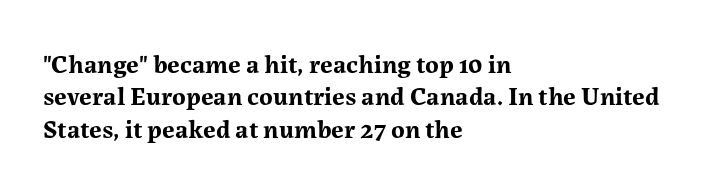
Q: Is the text bold? A: Yes.
Q: Is the text italic (slanted)? A: No, it is upright.
Q: Is the text underlined? A: No.
Q: How is the paragraph aligned? A: Left-aligned.
Q: Is the spacing between letters normal or unusually wide? A: Normal.
Q: Is the spacing between lines tight, normal or loose? A: Normal.
